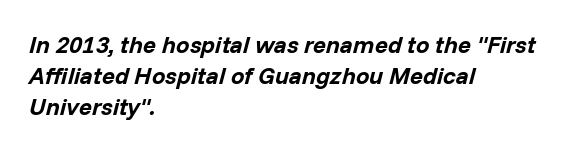
The passage shown is emphatically bold. Tracking value appears to be zero — textbook default spacing. Has an underline been added? It has not. Is the block centered? No — it sits flush against the left margin. Compared with typical paragraphs, the rows here are spaced about the same. An italicized treatment has been applied to the whole sample.
